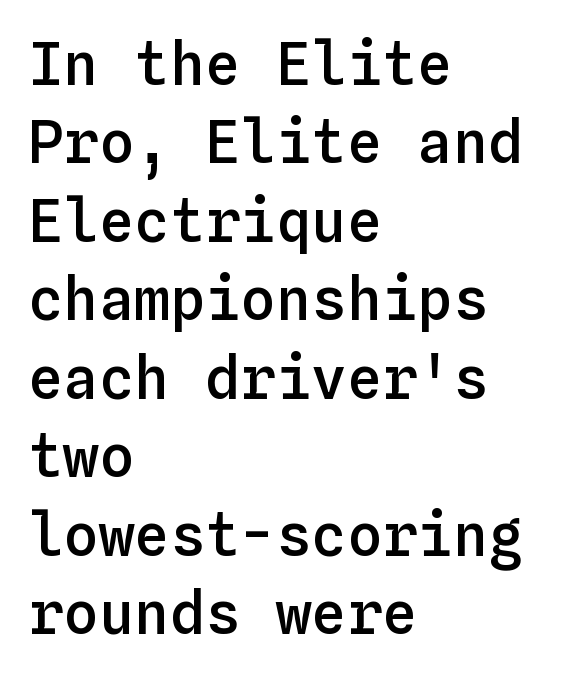
The image shows 59 px semibold type, upright, monospaced; set left-aligned, normal line spacing (1.33x), normal letter spacing, not underlined; low stroke contrast and a medium x-height.
